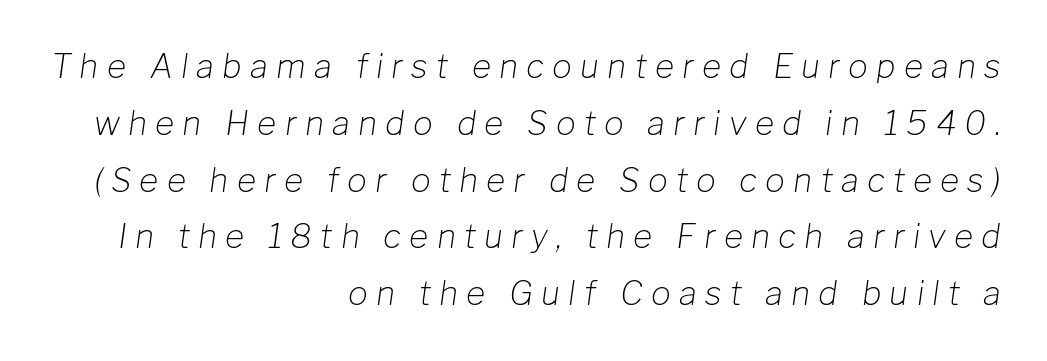
Q: Is the text bold? A: No.
Q: Is the text italic (slanted)? A: Yes, it leans right by about 8 degrees.
Q: Is the text underlined? A: No.
Q: How is the paragraph aligned? A: Right-aligned.
Q: Is the spacing between letters normal or unusually wide? A: Unusually wide.
Q: Width (condensed, normal, or wide)? A: Normal.
Q: Stroke contrast? A: Low.
Q: x-height? A: Medium.
Q: Monospaced? A: No.
